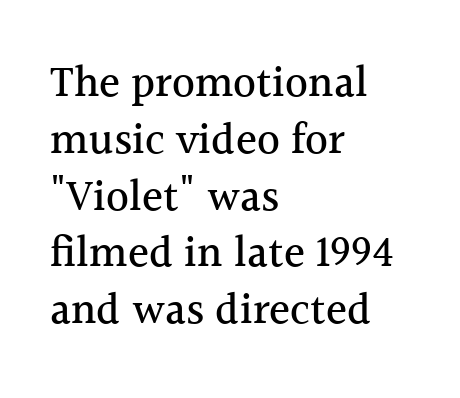
The image shows 44 px serif type, upright; set left-aligned, normal line spacing (1.29x), normal letter spacing, not underlined; a medium x-height.
